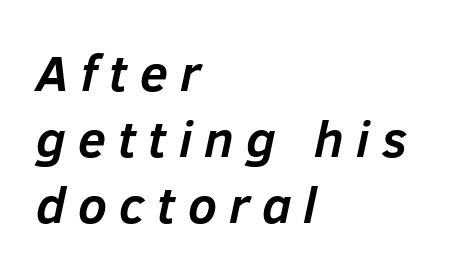
Q: Is the text bold? A: Yes.
Q: Is the text italic (slanted)? A: Yes, it leans right by about 12 degrees.
Q: Is the text underlined? A: No.
Q: How is the paragraph aligned? A: Left-aligned.
Q: Is the spacing between letters normal or unusually wide? A: Unusually wide.
Q: Is the spacing between lines tight, normal or loose? A: Normal.
Q: Width (condensed, normal, or wide)? A: Normal.
Q: Stroke contrast? A: Low.
Q: x-height? A: Medium.
Q: Monospaced? A: No.
